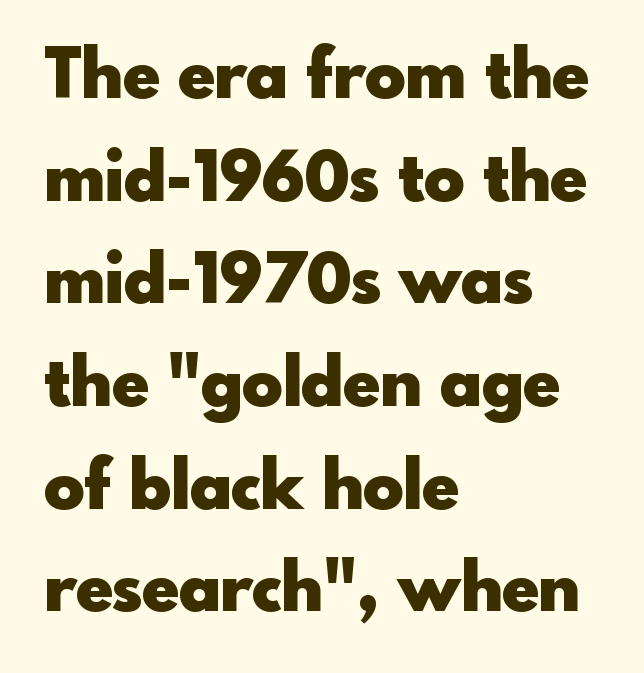
{"serif": "no", "italic": "no", "bold": "yes", "weight": "heavy", "width": "normal", "x_height": "small", "monospaced": "no", "underline": "no", "align": "left", "line_spacing": "normal", "line_spacing_ratio": 1.51, "letter_spacing": "normal", "letter_spacing_em": 0.0, "glyph_px": 68}
